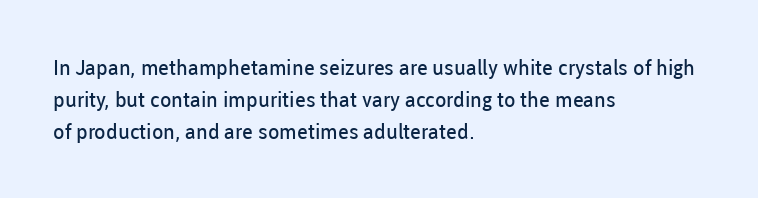
{"italic": "no", "bold": "no", "underline": "no", "align": "left", "line_spacing": "normal", "line_spacing_ratio": 1.52, "letter_spacing": "normal", "letter_spacing_em": 0.0, "glyph_px": 21}
